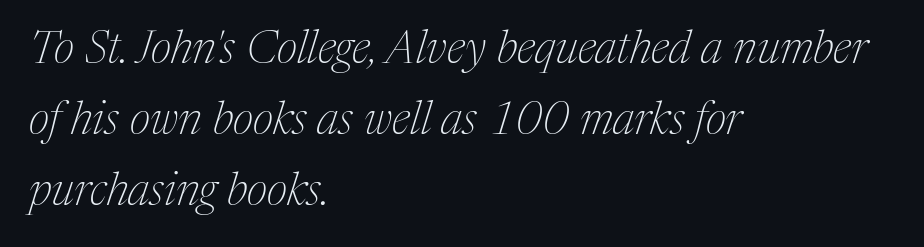
The image shows 46 px thin serif type, italic (leaning right); set left-aligned, normal line spacing (1.54x), normal letter spacing, not underlined; medium stroke contrast and a medium x-height.
